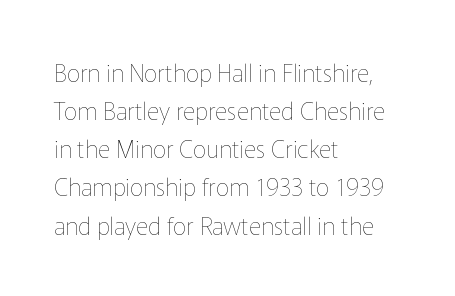
Is there much room between lines? A standard amount, neither cramped nor airy. A roman cut, with each character standing at attention. How are the letters spaced? Ordinarily, with no added tracking. This rendering features lettering with no underline. The paragraph shown leans on its left margin. The weight tops out at a normal text grade.
